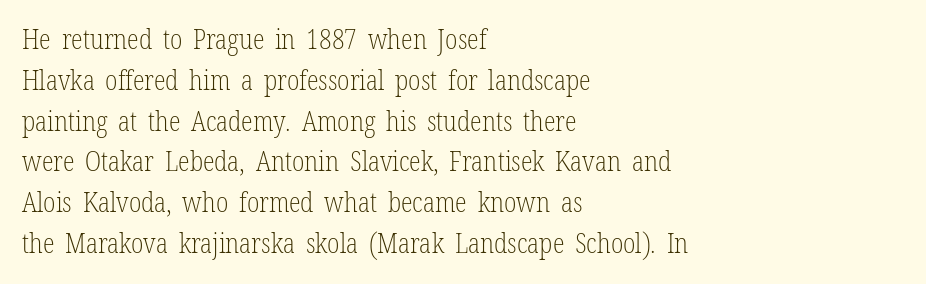
The image shows 27 px text type, upright; set left-aligned, normal line spacing (1.51x), normal letter spacing, not underlined.
